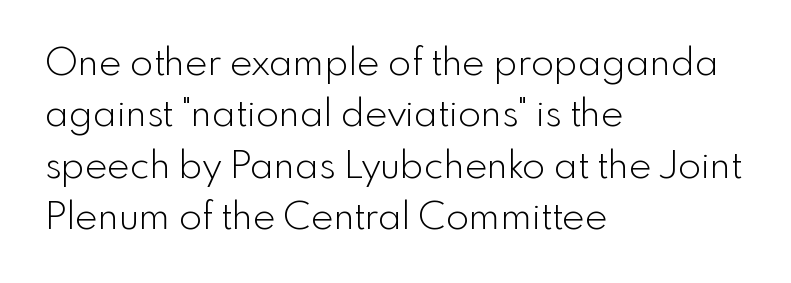
The image shows 38 px light sans-serif type, upright; set left-aligned, normal line spacing (1.35x), normal letter spacing, not underlined; a small x-height.
